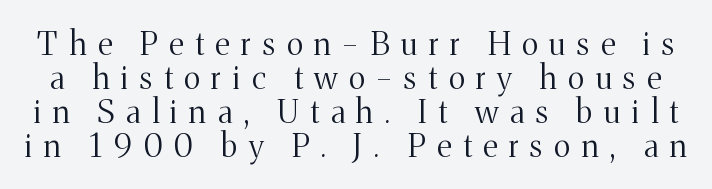
The image shows 32 px light serif type, upright; set tight line spacing (1.06x), unusually wide letter spacing (+0.36 em), not underlined; medium stroke contrast and a medium x-height.
